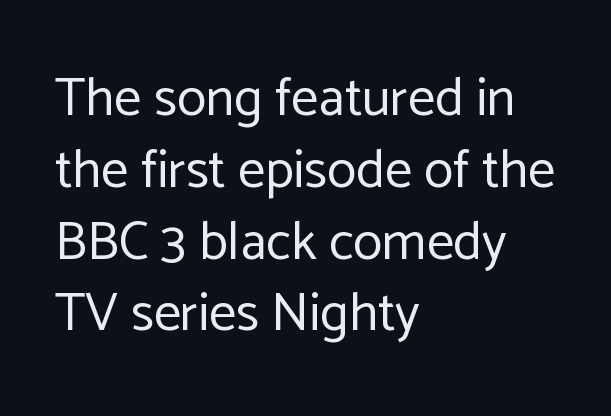
Q: Is the text bold? A: No.
Q: Is the text italic (slanted)? A: No, it is upright.
Q: Is the typeface a serif or a sans-serif typeface? A: Sans-serif.
Q: Is the text underlined? A: No.
Q: How is the paragraph aligned? A: Left-aligned.
Q: Is the spacing between letters normal or unusually wide? A: Normal.
Q: Is the spacing between lines tight, normal or loose? A: Normal.
Q: Width (condensed, normal, or wide)? A: Normal.
Q: Stroke contrast? A: Low.
Q: x-height? A: Medium.
Q: Monospaced? A: No.
